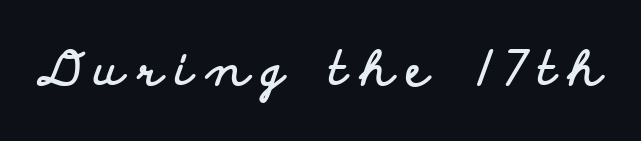
The type is letterspaced generously, with wide tracking. Weight check: bold — yes, fully. Descenders are the only things crossing below the line. Each letter keeps its own natural width here, so spacing adapts to shape. I'd call this a sans setting — the letters go barefoot.
